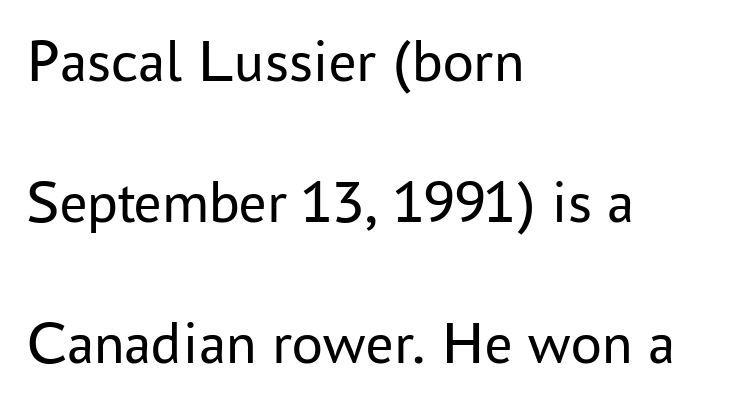
The paragraph shown leans on its left margin. The type sits square on the baseline with zero lean. These lines are rendered in a variable-pitch font. Compared with typical body copy, the letter spacing here is the same.
